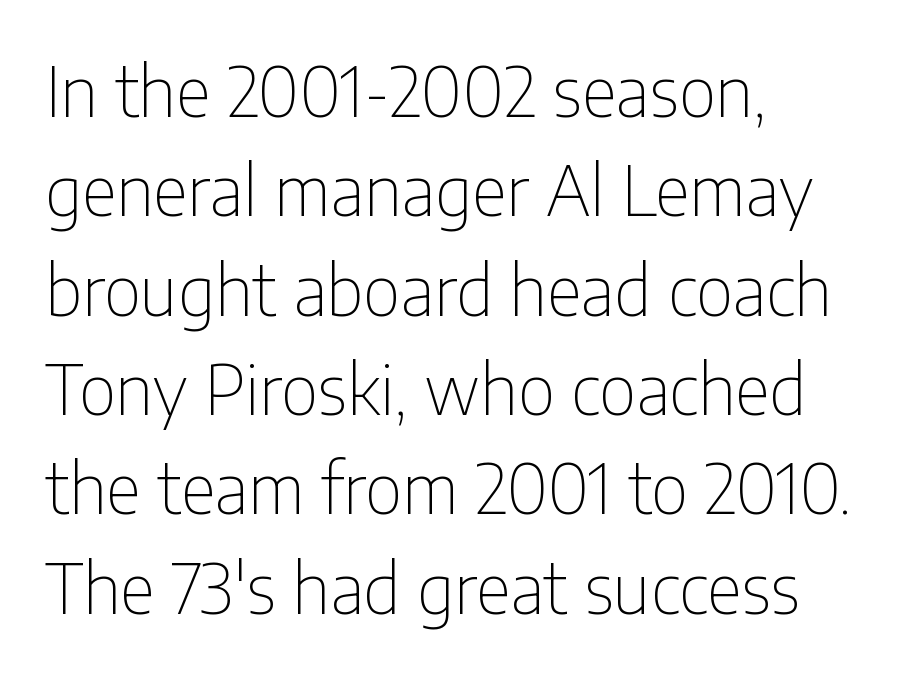
Looks like regular typesetting: each glyph gets only the width it needs. Glance below the letters and you will spot only blank space. Summary of weight: not heavy and not bold. Nope, not italic — everything's standing straight. The lines are quadded left.
